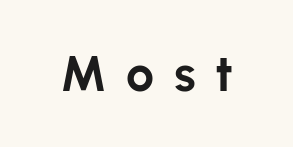
{"serif": "no", "italic": "no", "bold": "yes", "weight": "bold", "width": "normal", "stroke_contrast": "low", "x_height": "medium", "monospaced": "no", "underline": "no", "letter_spacing": "wide", "letter_spacing_em": 0.39, "glyph_px": 50}
